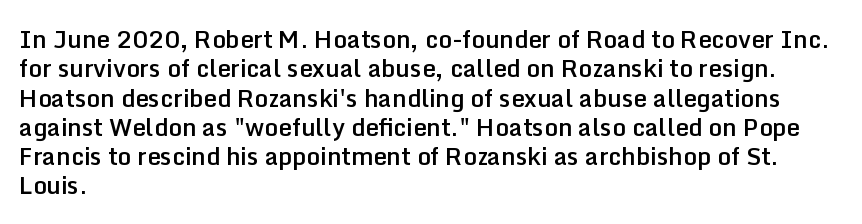
This rendering leaves character spacing at its baseline value. The gap between lines stays unmarked. Characters remain perfectly vertical along every line. The compositor pushed each line to the left boundary.
